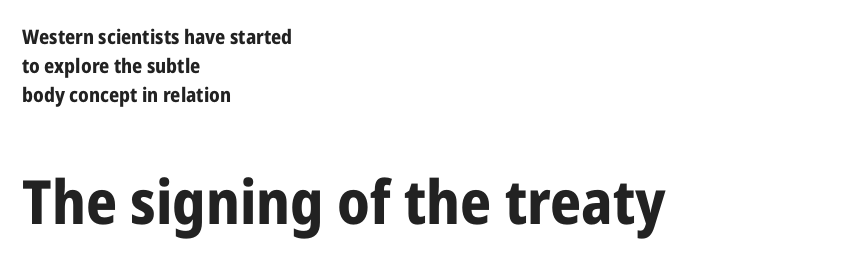
The image shows 61 px bold, condensed sans-serif type, upright; set left-aligned, normal line spacing (1.46x), normal letter spacing, not underlined; the second (bottom) block is 3.05x larger; low stroke contrast and a medium x-height.
